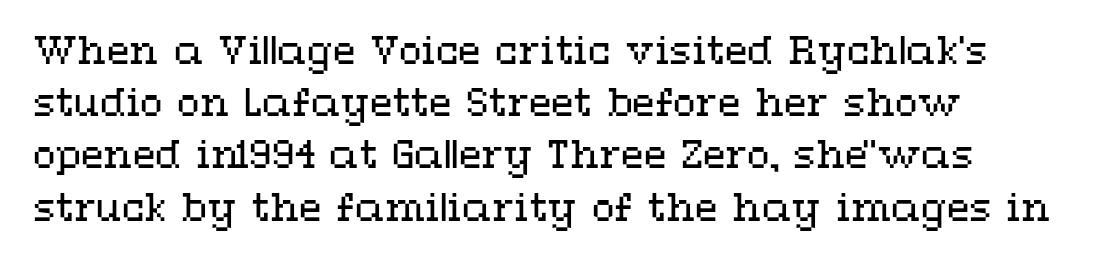
The image shows 37 px regular-weight, wide type, upright; set left-aligned, normal line spacing (1.41x), normal letter spacing, not underlined; medium stroke contrast and a medium x-height.
